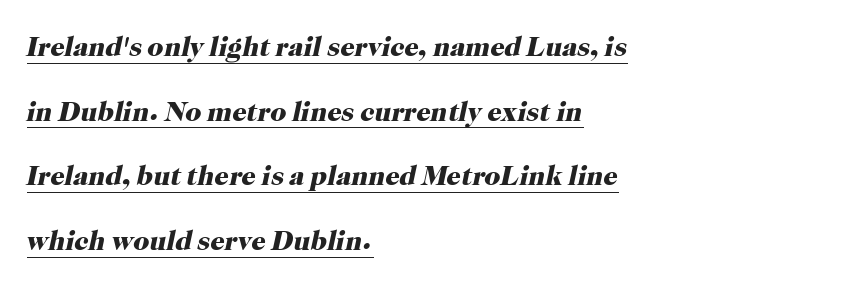
{"serif": "yes", "italic": "yes", "lean": "right", "slant_degrees": 12, "bold": "yes", "weight": "heavy", "width": "normal", "stroke_contrast": "high", "x_height": "medium", "monospaced": "no", "underline": "yes", "align": "left", "line_spacing": "loose", "line_spacing_ratio": 2.31, "letter_spacing": "normal", "letter_spacing_em": 0.0, "glyph_px": 28}
